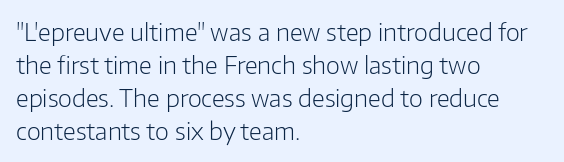
The image shows 24 px text type, upright; set left-aligned, normal line spacing (1.37x), normal letter spacing, not underlined.
